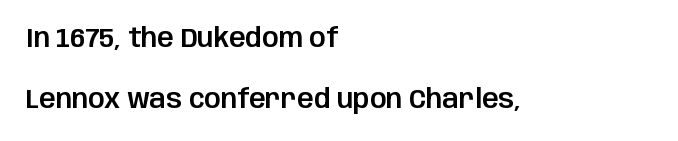
The leading is generous, giving the passage an open texture. Ordinary non-slanted type is in use. The specimen omits any rule beneath the text block's lines. Typeset ragged right — the left edge is the straight one. Inter-character spacing is left at the font's built-in metrics.
